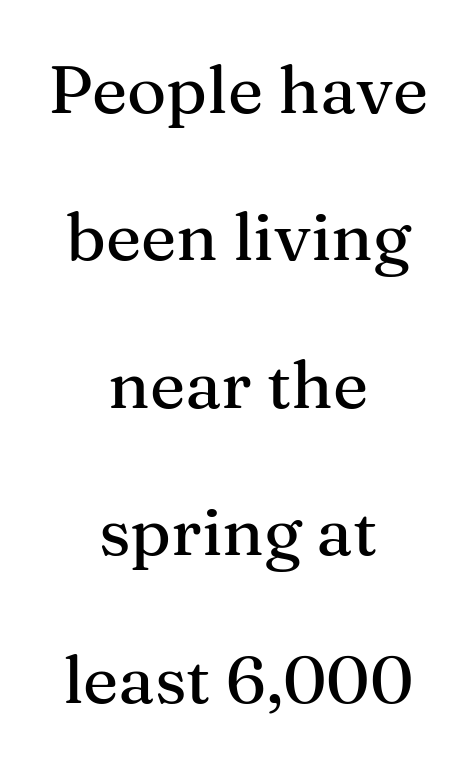
Q: Is the text italic (slanted)? A: No, it is upright.
Q: Is the typeface a serif or a sans-serif typeface? A: Serif.
Q: Is the text underlined? A: No.
Q: How is the paragraph aligned? A: Centered.
Q: Is the spacing between letters normal or unusually wide? A: Normal.
Q: Is the spacing between lines tight, normal or loose? A: Loose.
Q: Width (condensed, normal, or wide)? A: Normal.
Q: Stroke contrast? A: Medium.
Q: x-height? A: Medium.
Q: Monospaced? A: No.
